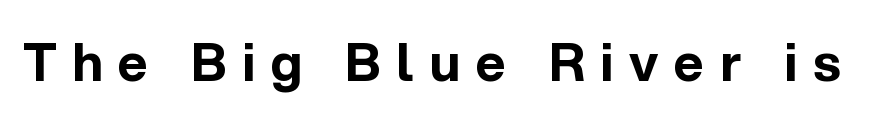
Q: Is the text bold? A: Yes.
Q: Is the text italic (slanted)? A: No, it is upright.
Q: Is the typeface a serif or a sans-serif typeface? A: Sans-serif.
Q: Is the text underlined? A: No.
Q: Is the spacing between letters normal or unusually wide? A: Unusually wide.
Q: Width (condensed, normal, or wide)? A: Normal.
Q: x-height? A: Medium.
Q: Monospaced? A: No.
